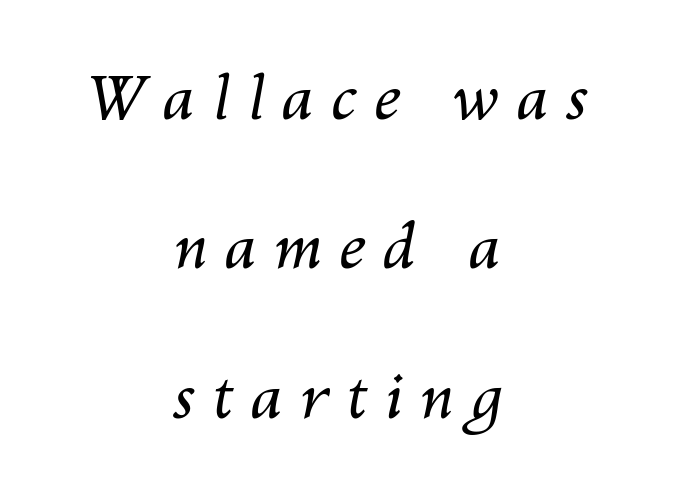
Q: Is the text bold? A: No.
Q: Is the text italic (slanted)? A: Yes, it leans right by about 10 degrees.
Q: Is the text underlined? A: No.
Q: How is the paragraph aligned? A: Centered.
Q: Is the spacing between letters normal or unusually wide? A: Unusually wide.
Q: Is the spacing between lines tight, normal or loose? A: Loose.
Q: Width (condensed, normal, or wide)? A: Normal.
Q: Stroke contrast? A: Medium.
Q: x-height? A: Medium.
Q: Monospaced? A: No.
